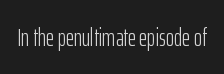
The rendering keeps characters at their native spacing. The font sits on the lighter half of the weight spectrum, regular included. Quick note: underline off. Is there any slant? The stems are plumb.
